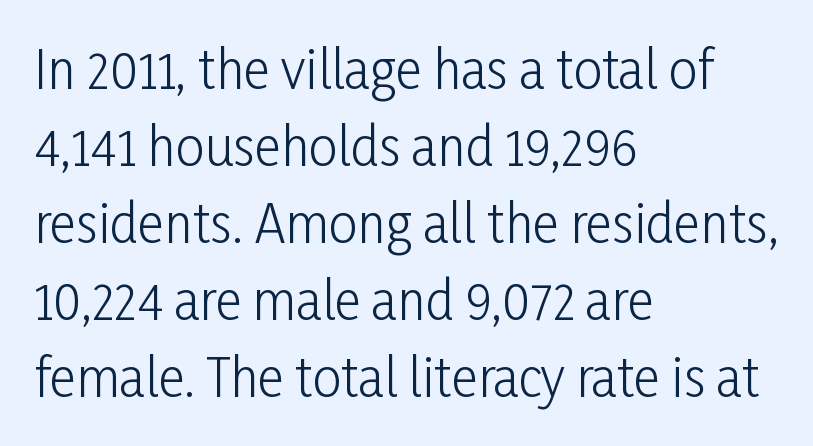
{"serif": "no", "italic": "no", "bold": "no", "weight": "light", "width": "condensed", "stroke_contrast": "low", "x_height": "medium", "monospaced": "no", "underline": "no", "align": "left", "line_spacing": "normal", "line_spacing_ratio": 1.51, "letter_spacing": "normal", "letter_spacing_em": 0.0, "glyph_px": 51}
